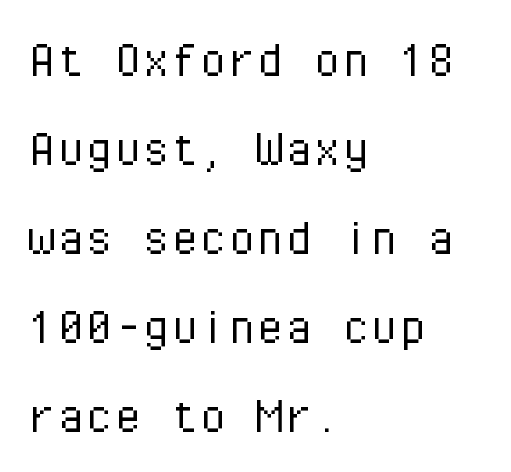
Q: Is the text bold? A: No.
Q: Is the text italic (slanted)? A: No, it is upright.
Q: Is the typeface a serif or a sans-serif typeface? A: Sans-serif.
Q: Is the text underlined? A: No.
Q: How is the paragraph aligned? A: Left-aligned.
Q: Is the spacing between letters normal or unusually wide? A: Normal.
Q: Is the spacing between lines tight, normal or loose? A: Normal.
Q: Width (condensed, normal, or wide)? A: Normal.
Q: Stroke contrast? A: Low.
Q: x-height? A: Medium.
Q: Monospaced? A: Yes.
